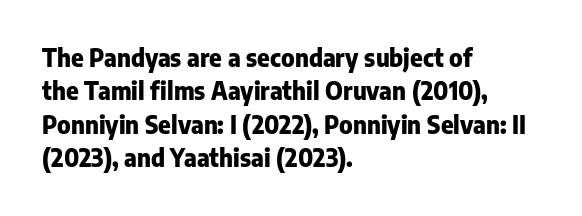
You can tell it's not italic because the verticals are truly vertical. Descender tails drop into unmarked territory. Baseline-to-baseline distance is the conventional proportion of letter height. Nobody touched the tracking dial on this one. Thick stems and heavy bowls — unmistakably bold. One-word summary of the alignment: left.
